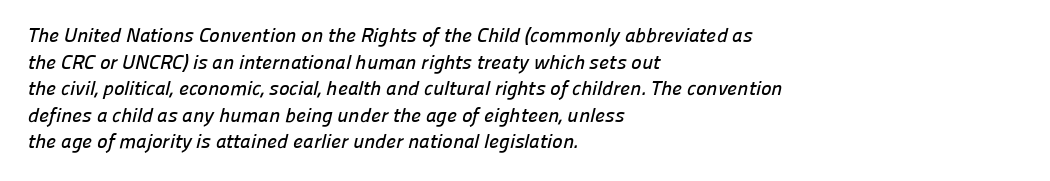
{"underline": "no", "align": "left", "line_spacing": "normal", "line_spacing_ratio": 1.33, "letter_spacing": "normal", "letter_spacing_em": 0.0, "glyph_px": 20}
